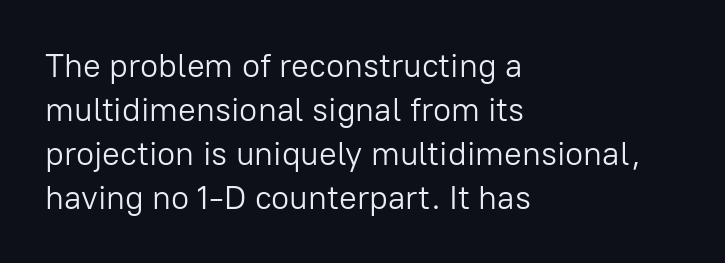
A typesetter would call this proportional, since set widths differ per character. Rule under the text: the space is simply empty. Line starts are locked; line ends wander. Nope, not italic — everything's standing straight. Nobody touched the tracking dial on this one. Nothing heavy about these letters — not bold at all.
